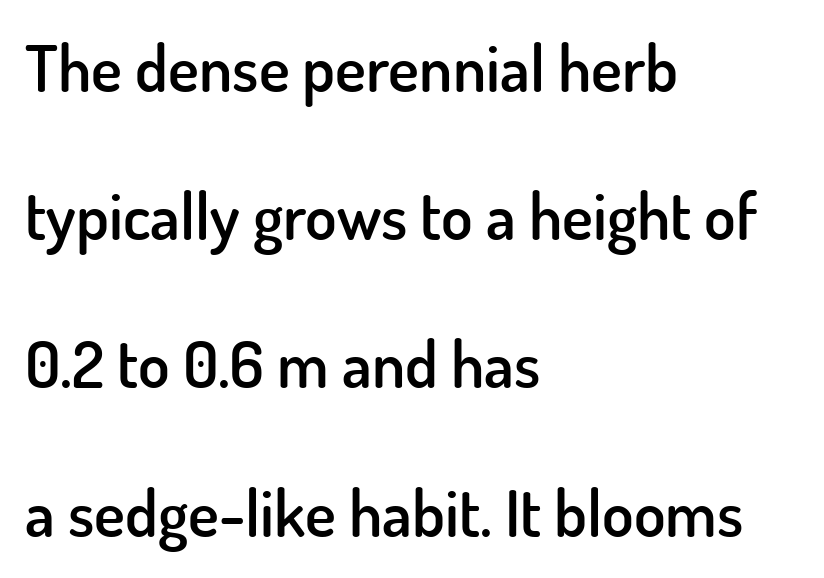
{"serif": "no", "italic": "no", "bold": "semi", "weight": "semibold", "width": "normal", "stroke_contrast": "low", "x_height": "small", "monospaced": "no", "underline": "no", "align": "left", "line_spacing": "loose", "line_spacing_ratio": 2.28, "letter_spacing": "normal", "letter_spacing_em": 0.0, "glyph_px": 65}
